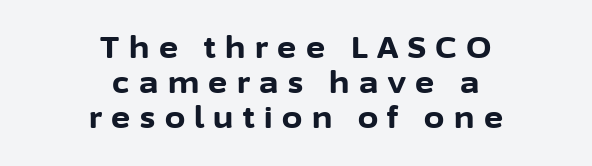
Q: Is the text bold? A: Yes.
Q: Is the text italic (slanted)? A: No, it is upright.
Q: Is the typeface a serif or a sans-serif typeface? A: Sans-serif.
Q: Is the text underlined? A: No.
Q: How is the paragraph aligned? A: Centered.
Q: Is the spacing between letters normal or unusually wide? A: Unusually wide.
Q: Width (condensed, normal, or wide)? A: Normal.
Q: Stroke contrast? A: Low.
Q: x-height? A: Medium.
Q: Monospaced? A: No.
